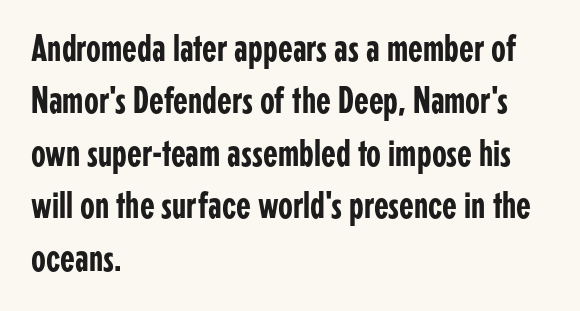
The image shows 38 px condensed sans-serif type, upright; set left-aligned, normal line spacing (1.38x), normal letter spacing, not underlined; low stroke contrast and a medium x-height.
